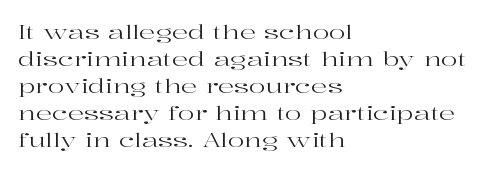
Q: Is the text bold? A: No.
Q: Is the text italic (slanted)? A: No, it is upright.
Q: Is the text underlined? A: No.
Q: How is the paragraph aligned? A: Left-aligned.
Q: Is the spacing between letters normal or unusually wide? A: Normal.
Q: Is the spacing between lines tight, normal or loose? A: Normal.
